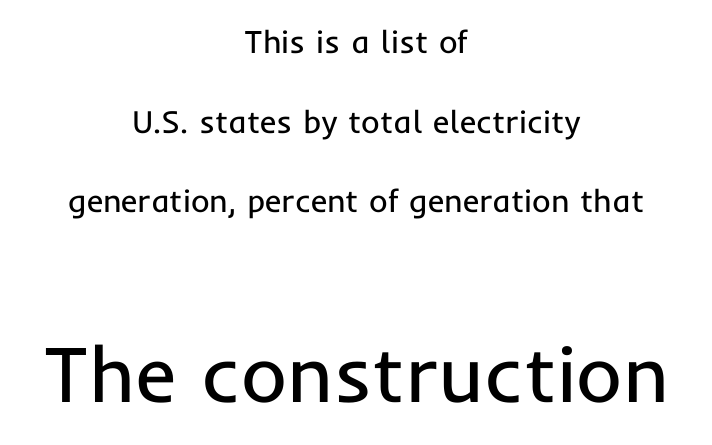
The image shows 79 px regular-weight sans-serif type, upright; set centered, loose line spacing (2.49x), normal letter spacing, not underlined; the second (bottom) block is 2.47x larger; low stroke contrast and a medium x-height.
